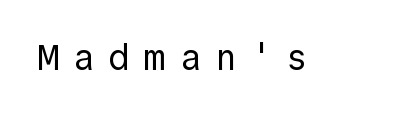
{"serif": "no", "italic": "no", "bold": "no", "weight": "regular", "width": "normal", "x_height": "medium", "monospaced": "yes", "underline": "no", "letter_spacing": "wide", "letter_spacing_em": 0.39, "glyph_px": 36}
